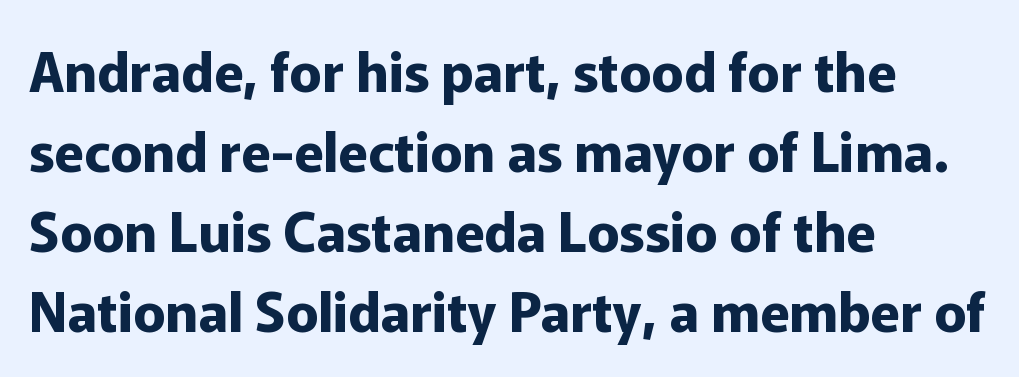
Q: Is the text bold? A: Yes.
Q: Is the text italic (slanted)? A: No, it is upright.
Q: Is the typeface a serif or a sans-serif typeface? A: Sans-serif.
Q: Is the text underlined? A: No.
Q: How is the paragraph aligned? A: Left-aligned.
Q: Is the spacing between letters normal or unusually wide? A: Normal.
Q: Is the spacing between lines tight, normal or loose? A: Normal.
Q: Width (condensed, normal, or wide)? A: Normal.
Q: Stroke contrast? A: Low.
Q: x-height? A: Medium.
Q: Monospaced? A: No.
